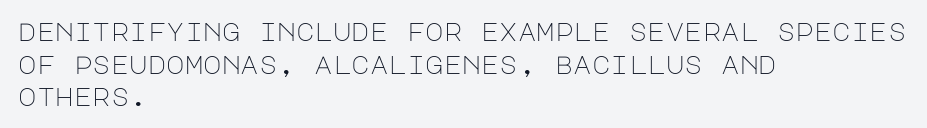
Q: Is the text bold? A: No.
Q: Is the text italic (slanted)? A: No, it is upright.
Q: Is the text underlined? A: No.
Q: How is the paragraph aligned? A: Left-aligned.
Q: Is the spacing between letters normal or unusually wide? A: Normal.
Q: Is the spacing between lines tight, normal or loose? A: Normal.
